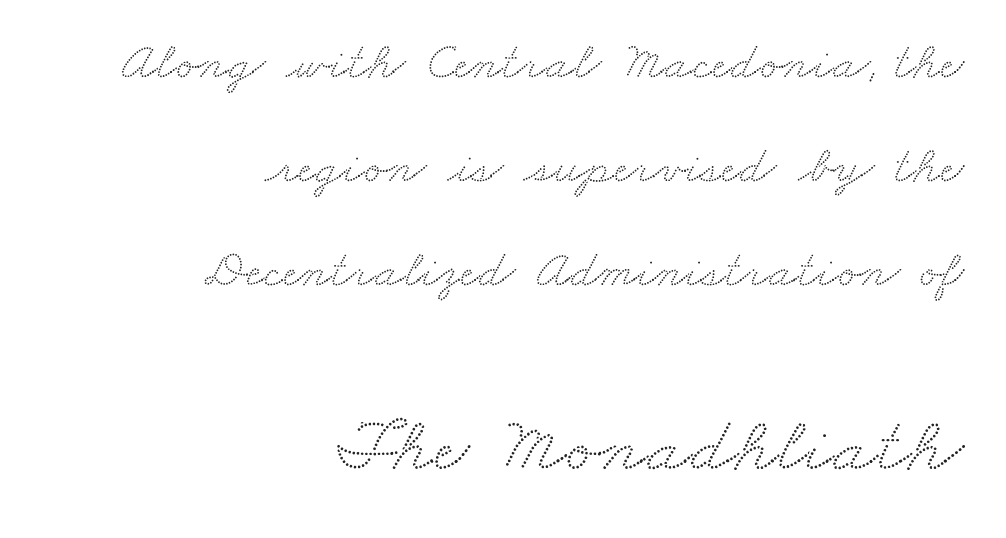
Regarding leading, the lines here are spaced well apart. The passage shown has conventional tracking throughout. Rule under the text: the space is simply empty. Examine the stroke ends and you'll spot serifs. Spacing verdict: proportional, widths tailored to each character. Scale increases going downward across the two blocks.
